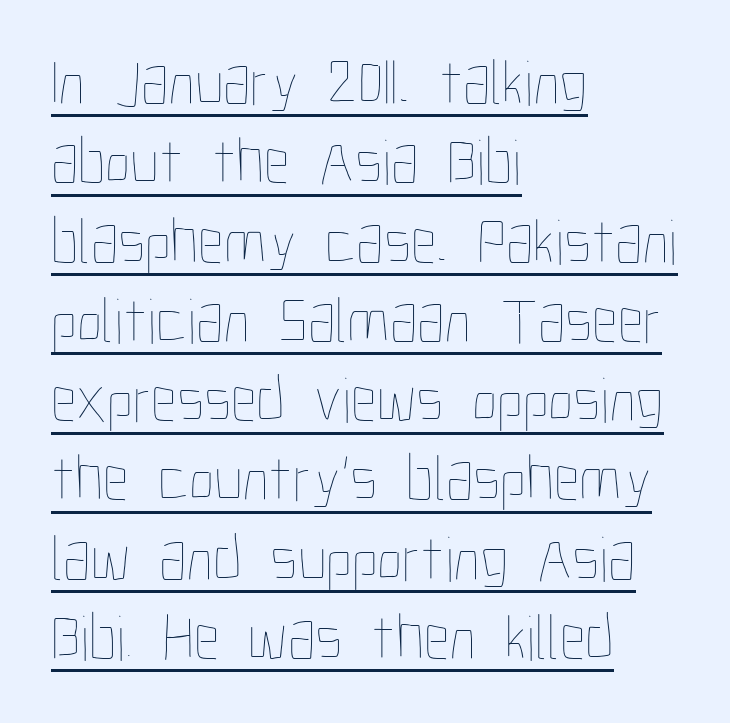
Q: Is the text bold? A: No.
Q: Is the text italic (slanted)? A: No, it is upright.
Q: Is the text underlined? A: Yes.
Q: How is the paragraph aligned? A: Left-aligned.
Q: Is the spacing between letters normal or unusually wide? A: Normal.
Q: Width (condensed, normal, or wide)? A: Condensed.
Q: Stroke contrast? A: Low.
Q: x-height? A: Medium.
Q: Monospaced? A: No.
